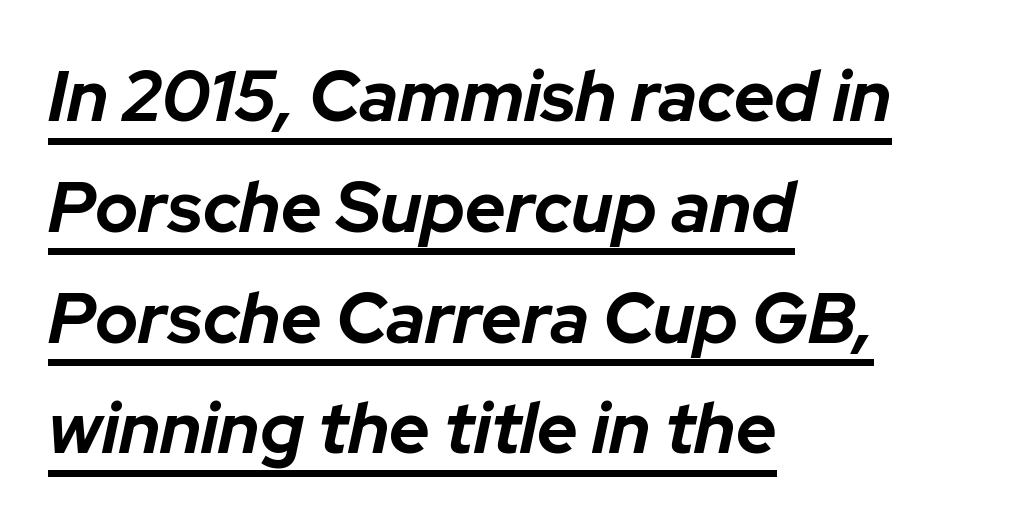
{"italic": "yes", "lean": "right", "slant_degrees": 12, "bold": "yes", "weight": "bold", "width": "normal", "stroke_contrast": "low", "x_height": "medium", "monospaced": "no", "underline": "yes", "align": "left", "line_spacing": "normal", "line_spacing_ratio": 1.56, "letter_spacing": "normal", "letter_spacing_em": 0.0, "glyph_px": 71}
